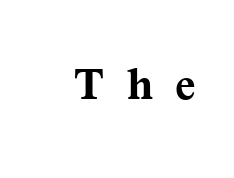
{"serif": "yes", "italic": "no", "bold": "yes", "weight": "semibold", "width": "normal", "stroke_contrast": "medium", "x_height": "medium", "monospaced": "no", "underline": "no", "letter_spacing": "wide", "letter_spacing_em": 0.38, "glyph_px": 60}
